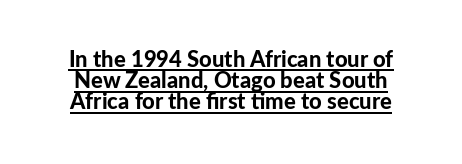
The image shows 22 px bold type, upright; set tight line spacing (0.96x), normal letter spacing, underlined.
